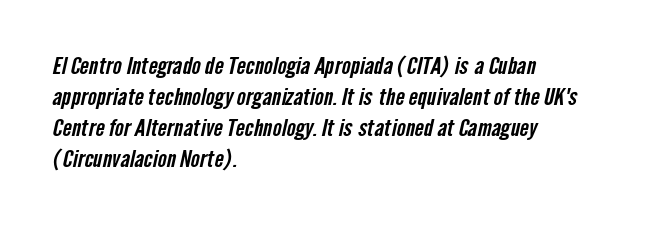
Q: Is the text underlined? A: No.
Q: How is the paragraph aligned? A: Left-aligned.
Q: Is the spacing between letters normal or unusually wide? A: Normal.
Q: Is the spacing between lines tight, normal or loose? A: Normal.
